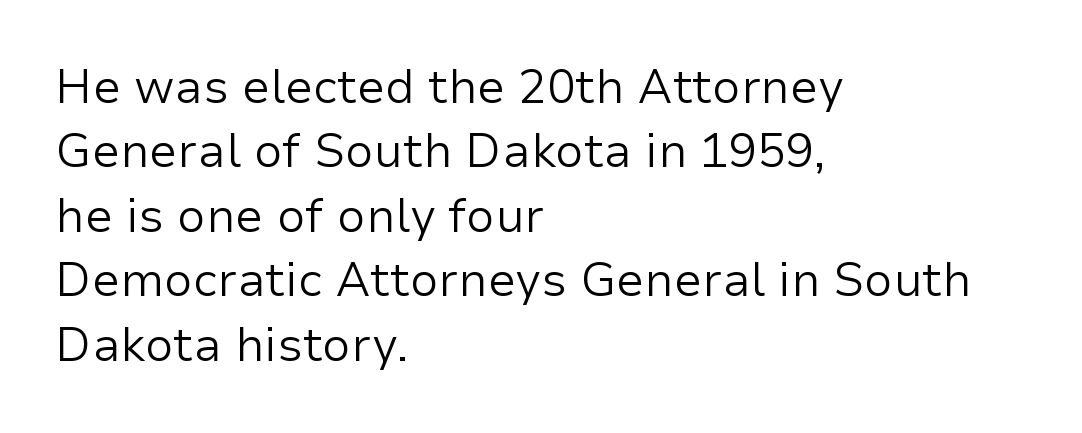
The image shows 47 px regular-weight sans-serif type, upright; set left-aligned, normal line spacing (1.37x), normal letter spacing, not underlined; low stroke contrast and a medium x-height.
